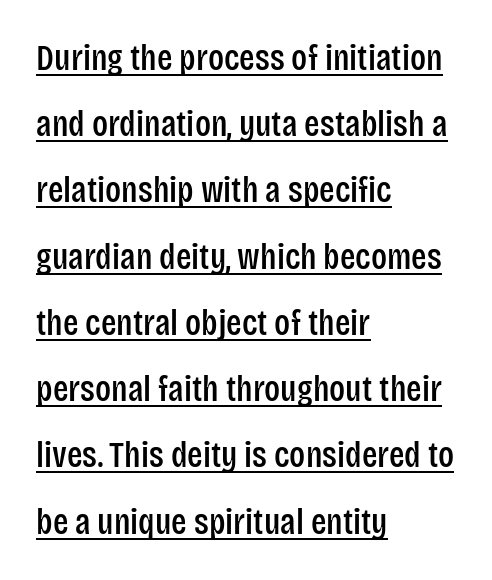
{"serif": "no", "italic": "no", "width": "condensed", "stroke_contrast": "low", "x_height": "large", "monospaced": "no", "underline": "yes", "align": "left", "line_spacing_ratio": 1.84, "letter_spacing": "normal", "letter_spacing_em": 0.0, "glyph_px": 36}
